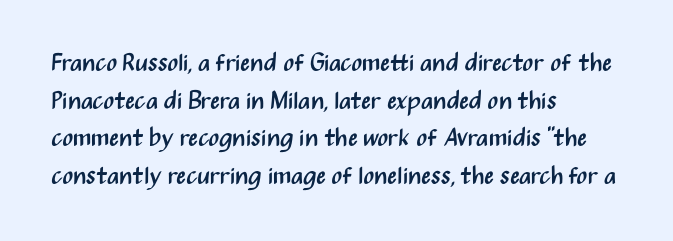
The face used here is rendered with its standard letterfit. Just letters on the line, the space beneath them empty. Caption: face not bold, strokes unweighted. Line spacing here is normal.
